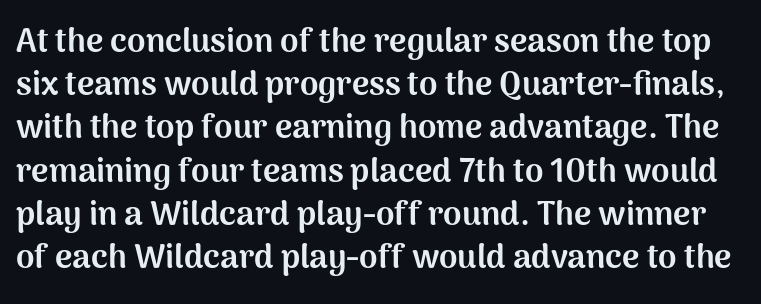
Heavy, bold letterforms. This sample has the flowing, uneven cadence of proportional lettering. There is no visible air inserted between adjacent glyphs. In terms of posture, this sample is upright.
